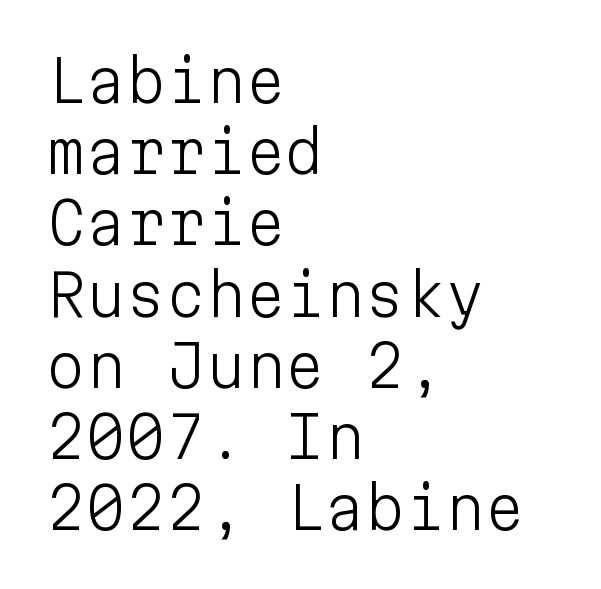
{"serif": "no", "italic": "no", "bold": "no", "weight": "light", "width": "normal", "stroke_contrast": "low", "x_height": "medium", "monospaced": "yes", "underline": "no", "align": "left", "line_spacing": "normal", "line_spacing_ratio": 1.25, "letter_spacing": "normal", "letter_spacing_em": 0.0, "glyph_px": 57}
